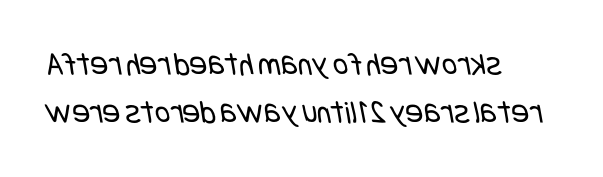
The image shows 33 px regular-weight, condensed sans-serif type; set left-aligned, normal line spacing (1.46x), normal letter spacing, not underlined; low stroke contrast and a large x-height.
